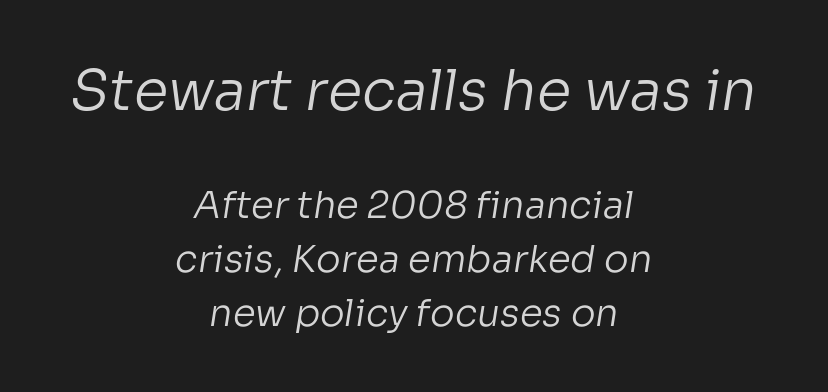
Casual observation: everything's sitting right in the middle. Look at the bottom of the vertical strokes: they stop flat, with no serifs. The letters sit at their default tracking, neither squeezed nor spread. A typesetter would call this proportional, since set widths differ per character. Compared with a typical body face, this is equally light or lighter still.
